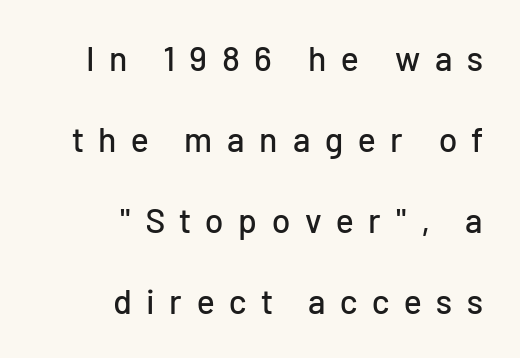
Q: Is the text italic (slanted)? A: No, it is upright.
Q: Is the typeface a serif or a sans-serif typeface? A: Sans-serif.
Q: Is the text underlined? A: No.
Q: How is the paragraph aligned? A: Right-aligned.
Q: Is the spacing between letters normal or unusually wide? A: Unusually wide.
Q: Is the spacing between lines tight, normal or loose? A: Loose.
Q: Width (condensed, normal, or wide)? A: Normal.
Q: Stroke contrast? A: Low.
Q: x-height? A: Medium.
Q: Monospaced? A: No.
